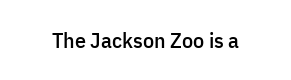
{"italic": "no", "underline": "no", "letter_spacing": "normal", "letter_spacing_em": 0.0, "glyph_px": 22}
